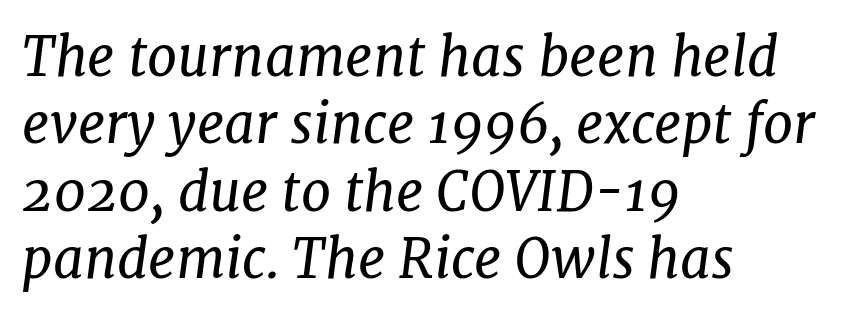
The image shows 54 px regular-weight serif type, italic (leaning right); set left-aligned, normal line spacing (1.25x), normal letter spacing, not underlined; low stroke contrast and a medium x-height.
